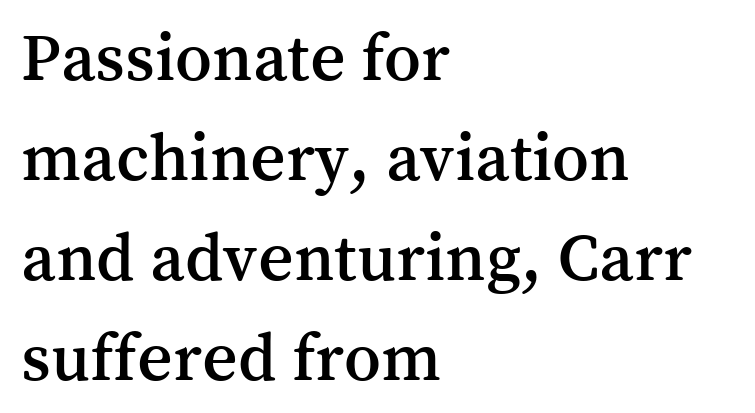
Q: Is the text italic (slanted)? A: No, it is upright.
Q: Is the typeface a serif or a sans-serif typeface? A: Serif.
Q: Is the text underlined? A: No.
Q: How is the paragraph aligned? A: Left-aligned.
Q: Is the spacing between letters normal or unusually wide? A: Normal.
Q: Is the spacing between lines tight, normal or loose? A: Normal.
Q: Width (condensed, normal, or wide)? A: Normal.
Q: Stroke contrast? A: Medium.
Q: x-height? A: Medium.
Q: Monospaced? A: No.
